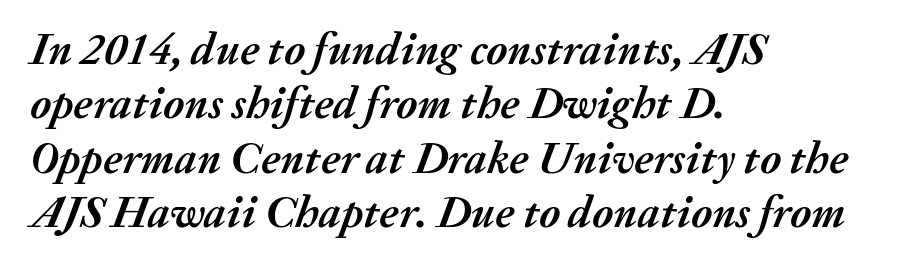
The image shows 45 px semibold type, italic (leaning right); set left-aligned, line spacing 1.21x, normal letter spacing, not underlined; medium stroke contrast and a medium x-height.
